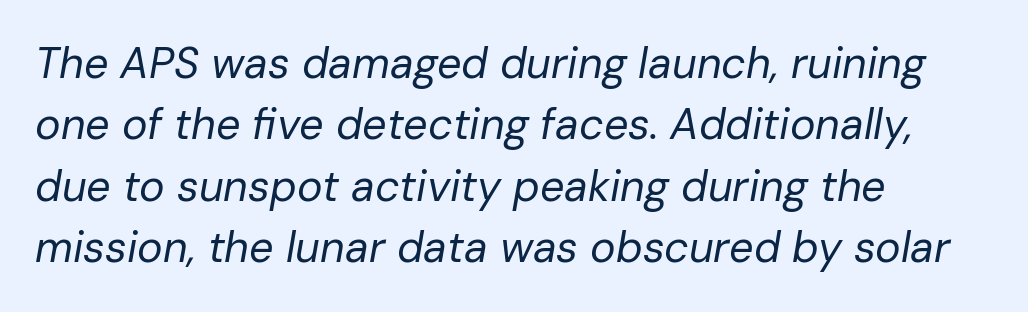
Q: Is the text bold? A: No.
Q: Is the text italic (slanted)? A: Yes, it leans right by about 10 degrees.
Q: Is the text underlined? A: No.
Q: How is the paragraph aligned? A: Left-aligned.
Q: Is the spacing between letters normal or unusually wide? A: Normal.
Q: Is the spacing between lines tight, normal or loose? A: Normal.
Q: Width (condensed, normal, or wide)? A: Normal.
Q: Stroke contrast? A: Low.
Q: x-height? A: Medium.
Q: Monospaced? A: No.
